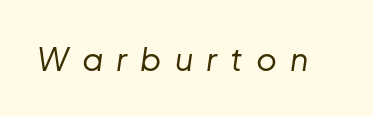
The image shows 32 px regular-weight type, italic (leaning right); set unusually wide letter spacing (+0.41 em), not underlined; low stroke contrast and a medium x-height.
